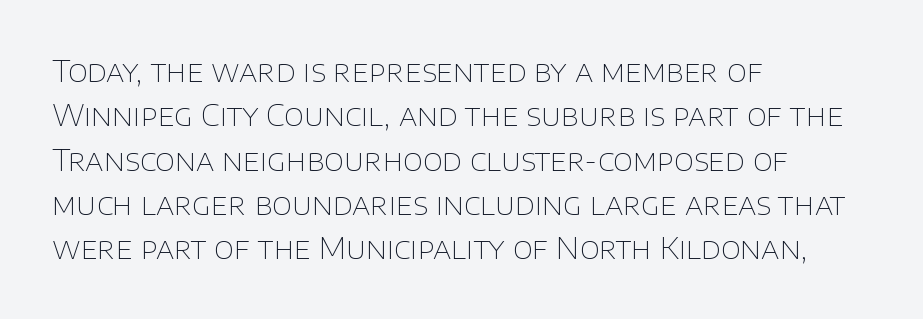
A quiet, ordinary-to-light weight characterises the typeface. Notice how descenders clear the ascenders below comfortably — that's standard leading. Horizontal alignment here is leftward, the default for most running prose. Letterform terminals end flat and unadorned throughout the passage.
